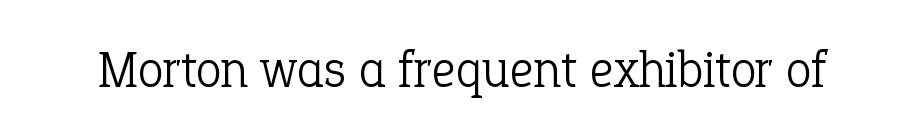
Note the varied advance widths — an 'i' is clearly narrower than an 'm'. Standard letterfit; no display-style spreading of the glyphs. Serifs: yes, visible at the terminals of the letterforms. Unlike italic type, these characters show no tilt at all. Stems and bowls with no extra thickness — not bold. This rendering features lettering with no underline.
